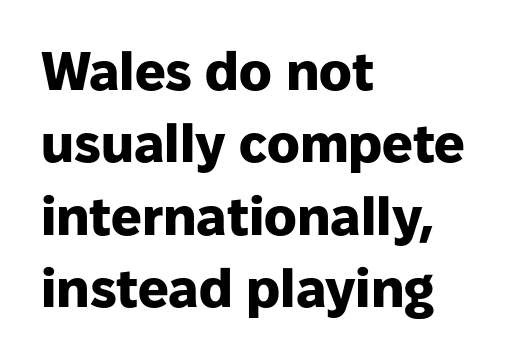
Q: Is the text bold? A: Yes.
Q: Is the text italic (slanted)? A: No, it is upright.
Q: Is the typeface a serif or a sans-serif typeface? A: Sans-serif.
Q: Is the text underlined? A: No.
Q: How is the paragraph aligned? A: Left-aligned.
Q: Is the spacing between letters normal or unusually wide? A: Normal.
Q: Is the spacing between lines tight, normal or loose? A: Normal.
Q: Width (condensed, normal, or wide)? A: Normal.
Q: Stroke contrast? A: Low.
Q: x-height? A: Medium.
Q: Monospaced? A: No.
